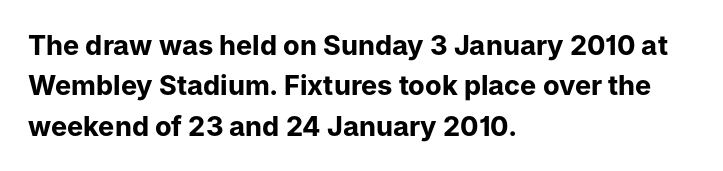
{"italic": "no", "bold": "yes", "underline": "no", "align": "left", "line_spacing": "normal", "line_spacing_ratio": 1.5, "letter_spacing": "normal", "letter_spacing_em": 0.0, "glyph_px": 27}
